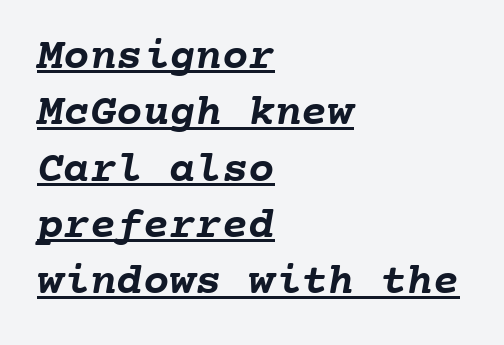
If you measured baseline to baseline, you'd find a middling distance. The paragraph has a hard left edge and a soft right edge. Tracking here is standard; glyphs follow each other at the usual distance. A typographer would call this underscored text. Every character here occupies the same horizontal width, giving the sample a typewriter-like rhythm. The typesetting leans heavy: a genuine bold.
